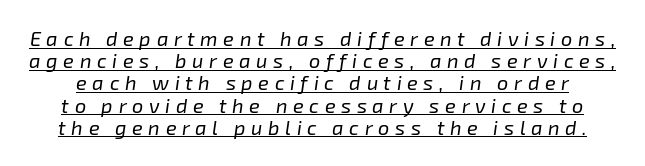
Q: Is the text bold? A: No.
Q: Is the text italic (slanted)? A: Yes, it leans right by about 8 degrees.
Q: Is the text underlined? A: Yes.
Q: Is the spacing between letters normal or unusually wide? A: Unusually wide.
Q: Is the spacing between lines tight, normal or loose? A: Tight.
